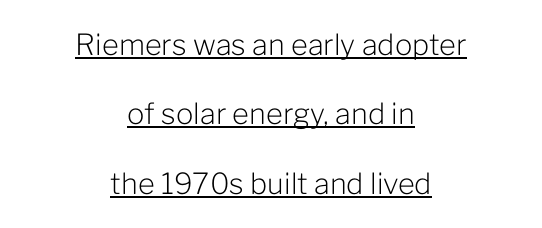
The image shows 29 px light sans-serif type, upright; set centered, loose line spacing (2.39x), normal letter spacing, underlined; low stroke contrast and a medium x-height.
